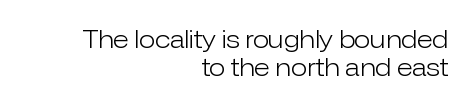
{"italic": "no", "bold": "no", "underline": "no", "align": "right", "line_spacing_ratio": 1.17, "letter_spacing": "normal", "letter_spacing_em": 0.0, "glyph_px": 24}
